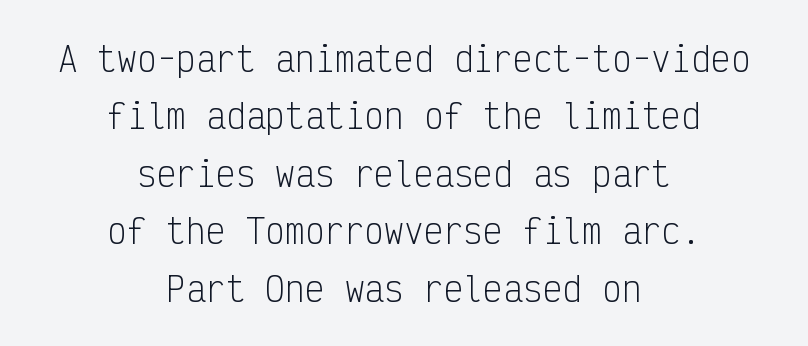
A clean baseline with only descenders dipping below it. Do the characters align in a grid? Yes, the font is monospaced. You can tell it's not italic because the verticals are truly vertical. Is the block centered? Yes — each line is placed symmetrically about the middle.
